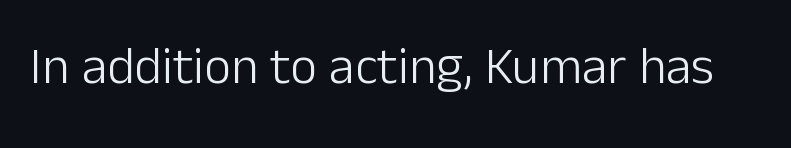
Q: Is the text bold? A: No.
Q: Is the text italic (slanted)? A: No, it is upright.
Q: Is the typeface a serif or a sans-serif typeface? A: Sans-serif.
Q: Is the text underlined? A: No.
Q: Is the spacing between letters normal or unusually wide? A: Normal.
Q: Width (condensed, normal, or wide)? A: Normal.
Q: Stroke contrast? A: Low.
Q: x-height? A: Medium.
Q: Monospaced? A: No.
